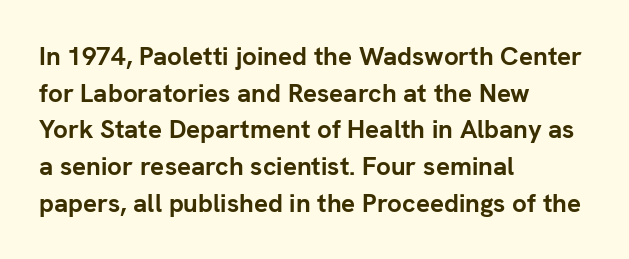
{"italic": "no", "bold": "yes", "underline": "no", "align": "left", "line_spacing": "normal", "line_spacing_ratio": 1.41, "letter_spacing": "normal", "letter_spacing_em": 0.0, "glyph_px": 26}
